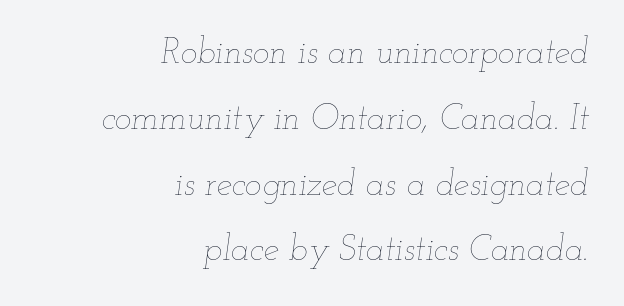
{"italic": "yes", "lean": "right", "slant_degrees": 12, "bold": "no", "weight": "thin", "width": "wide", "stroke_contrast": "low", "x_height": "small", "monospaced": "no", "underline": "no", "align": "right", "line_spacing_ratio": 1.88, "letter_spacing": "normal", "letter_spacing_em": 0.0, "glyph_px": 35}
